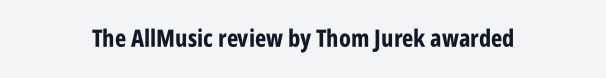
The image shows 24 px bold type, upright; set normal letter spacing, not underlined.
